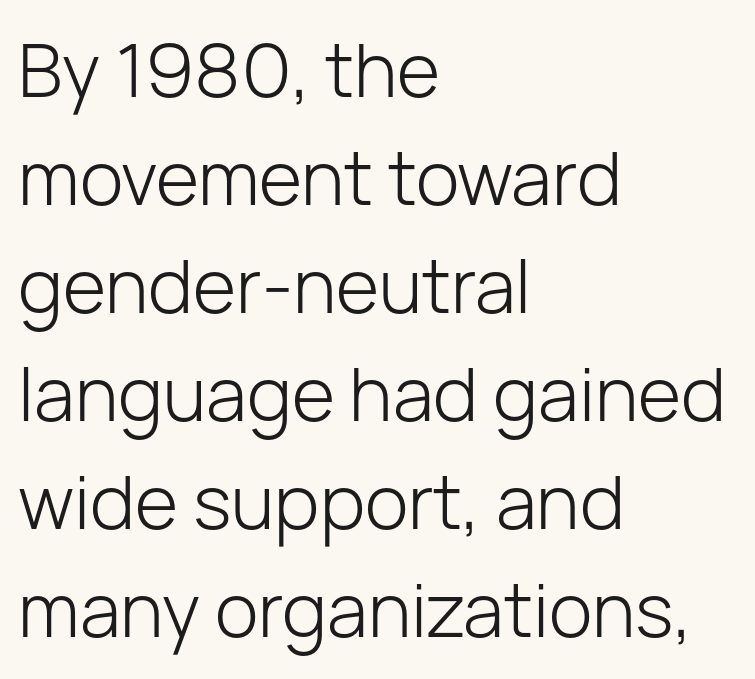
The space beneath each line is pristine and unruled. The tracking reads as untouched default to a designer's eye. The lettering holds an erect, upright posture throughout. In CSS terms this would be text-align: left. Stems here are at most as thick as an everyday book face. The face used here is proportionally spaced, like ordinary book or web type.
